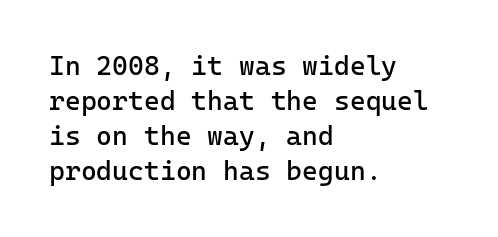
Style check: upright. Plain, unruled lines of type. The paragraph has a hard left edge and a soft right edge. This rendering leaves character spacing at its baseline value. A typesetter would call this leading conventional body-copy spacing. These glyphs show unthickened strokes, regular width or finer.
